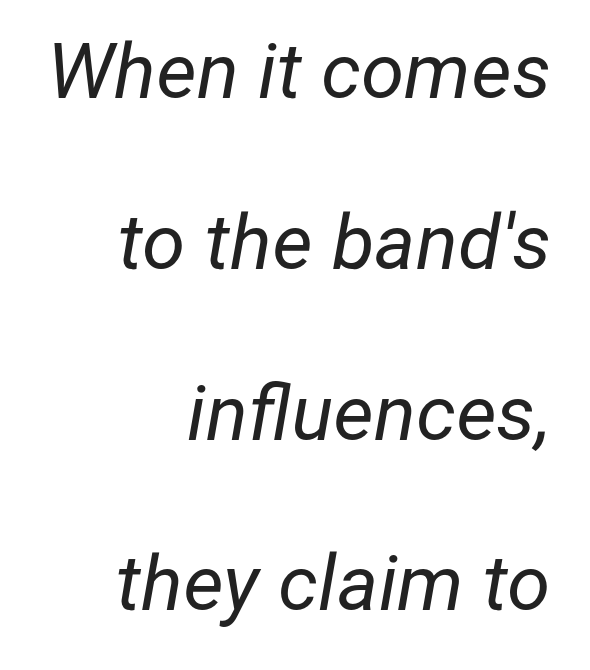
The image shows 78 px regular-weight type, italic (leaning right); set right-aligned, loose line spacing (2.19x), normal letter spacing, not underlined; low stroke contrast and a medium x-height.
